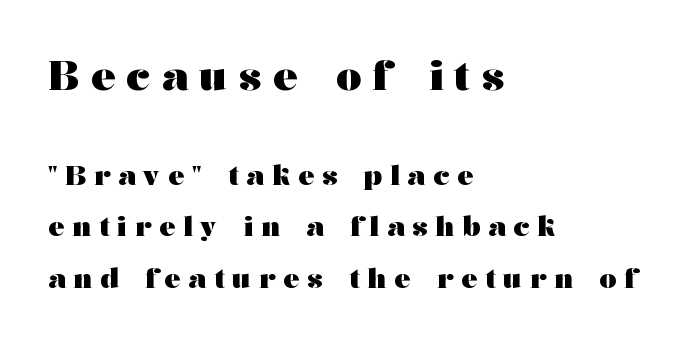
Someone cranked the tracking dial way up on this one. Compared with a centered layout, this one pins lines to the left instead. Vertically, the passage feels expansive, rows floating well apart. Are there feet on the stems? There are — it's a serif.
